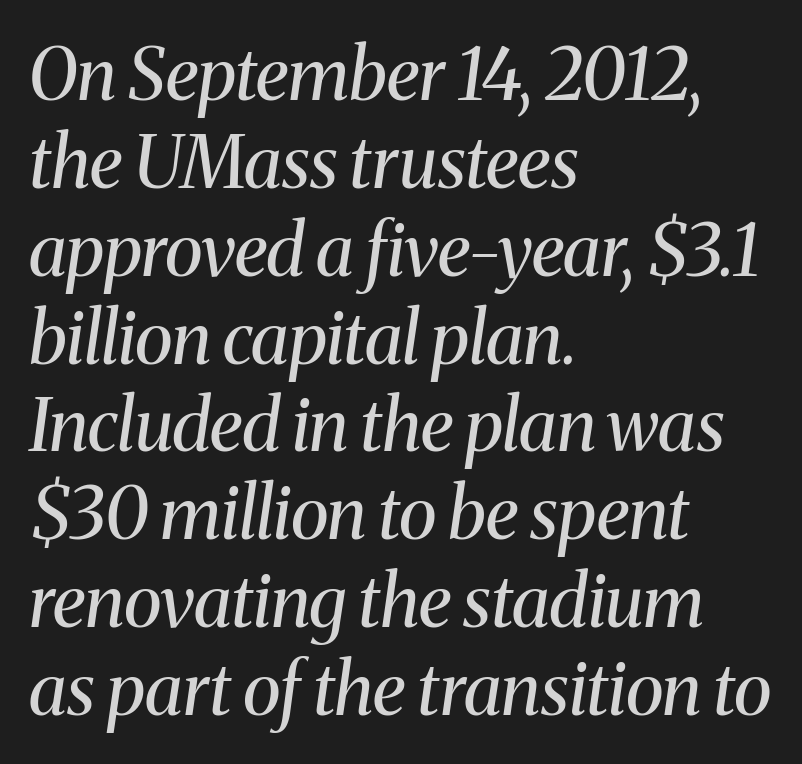
The image shows 72 px regular-weight serif type, italic (leaning right); set left-aligned, line spacing 1.22x, normal letter spacing, not underlined; medium stroke contrast and a medium x-height.
